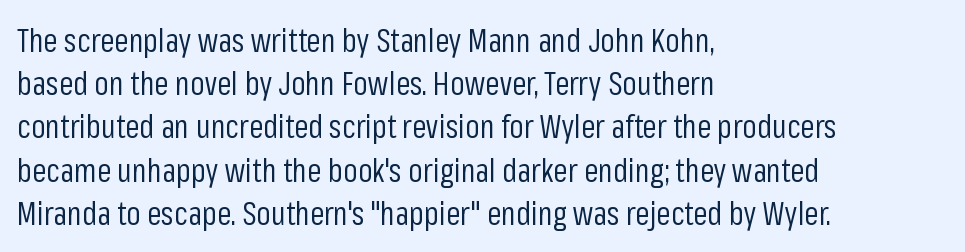
Q: Is the text bold? A: No.
Q: Is the text italic (slanted)? A: No, it is upright.
Q: Is the typeface a serif or a sans-serif typeface? A: Sans-serif.
Q: Is the text underlined? A: No.
Q: How is the paragraph aligned? A: Left-aligned.
Q: Is the spacing between letters normal or unusually wide? A: Normal.
Q: Is the spacing between lines tight, normal or loose? A: Normal.
Q: Width (condensed, normal, or wide)? A: Condensed.
Q: Stroke contrast? A: Low.
Q: x-height? A: Medium.
Q: Monospaced? A: No.
